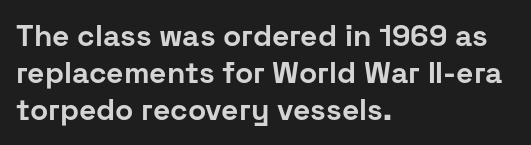
Nothing unusual about the tracking: characters are spaced as the font intends. Nobody drew a line under any word here. Summary of weight: heavy, a full bold. Upright lettering throughout. Serif or sans? Sans — the stroke terminals are bare. Typeset ragged right — the left edge is the straight one.
